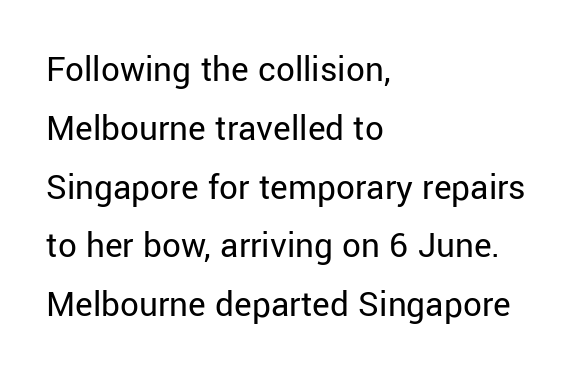
No chunkiness to these letters — they're not bold. Does the type have serifs? No, each stem ends abruptly. How would I describe the line gaps? Plain and ordinary. Teacher's note: observe the even left margin — that is flush-left alignment. The gap between lines stays unmarked.
